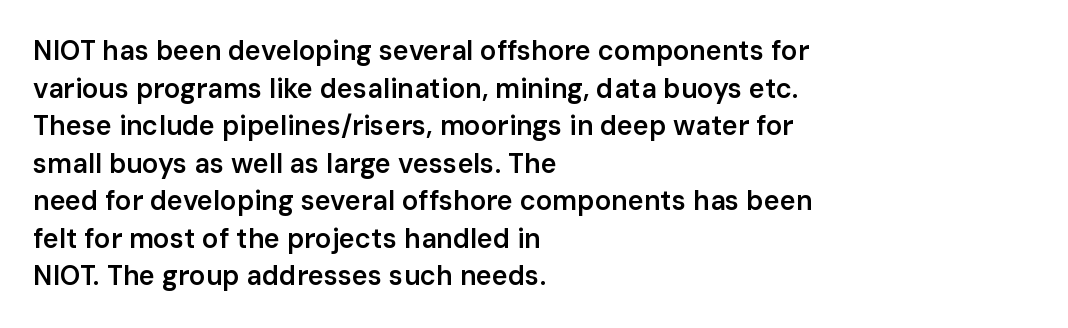
Q: Is the text bold? A: Semi-bold.
Q: Is the text italic (slanted)? A: No, it is upright.
Q: Is the text underlined? A: No.
Q: How is the paragraph aligned? A: Left-aligned.
Q: Is the spacing between letters normal or unusually wide? A: Normal.
Q: Is the spacing between lines tight, normal or loose? A: Normal.
